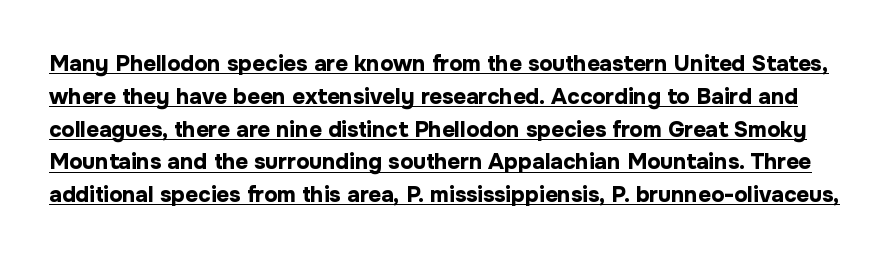
Students, observe the line beneath the letters — that is underlining. Its strokes are broad and dark, the hallmark of bold type. A typesetter would mark this as roman, not italic. Each new line begins a customary step beneath the previous one. The face used here is rendered with its standard letterfit.
